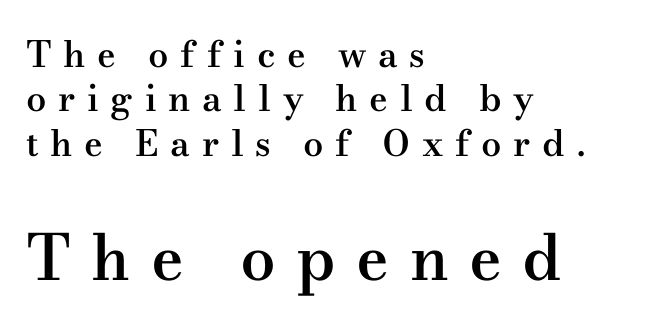
The image shows 63 px semibold, wide serif type, upright; set left-aligned, line spacing 1.23x, unusually wide letter spacing (+0.32 em), not underlined; the second (bottom) block is 1.75x larger; medium stroke contrast and a small x-height.
